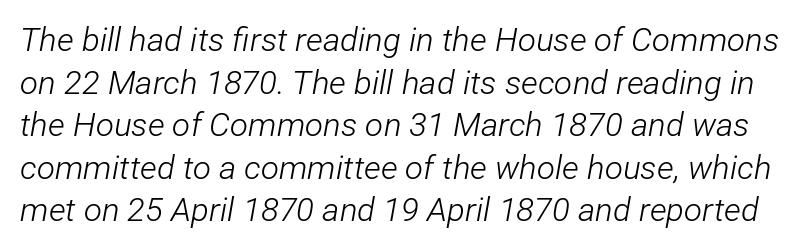
{"italic": "yes", "lean": "right", "slant_degrees": 12, "bold": "no", "weight": "light", "width": "condensed", "stroke_contrast": "low", "x_height": "medium", "monospaced": "no", "underline": "no", "line_spacing": "normal", "line_spacing_ratio": 1.29, "letter_spacing": "normal", "letter_spacing_em": 0.0, "glyph_px": 33}
